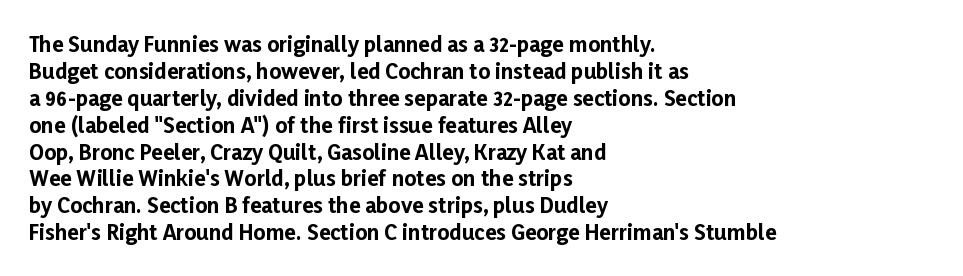
Q: Is the text bold? A: Yes.
Q: Is the text italic (slanted)? A: No, it is upright.
Q: Is the text underlined? A: No.
Q: How is the paragraph aligned? A: Left-aligned.
Q: Is the spacing between letters normal or unusually wide? A: Normal.
Q: Is the spacing between lines tight, normal or loose? A: Normal.
